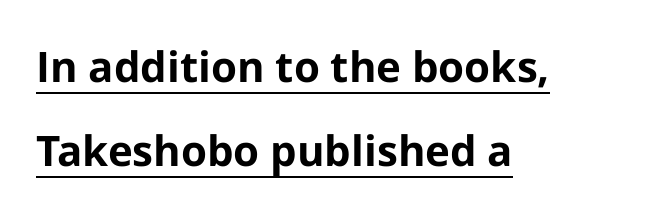
Q: Is the text bold? A: Yes.
Q: Is the text italic (slanted)? A: No, it is upright.
Q: Is the typeface a serif or a sans-serif typeface? A: Sans-serif.
Q: Is the text underlined? A: Yes.
Q: How is the paragraph aligned? A: Left-aligned.
Q: Is the spacing between letters normal or unusually wide? A: Normal.
Q: Is the spacing between lines tight, normal or loose? A: Loose.
Q: Width (condensed, normal, or wide)? A: Normal.
Q: Stroke contrast? A: Low.
Q: x-height? A: Medium.
Q: Monospaced? A: No.
